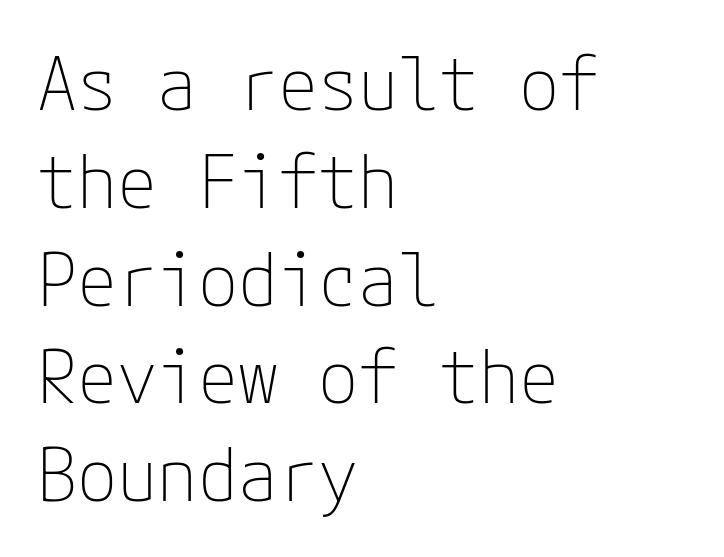
The image shows 73 px thin sans-serif type, upright; set left-aligned, normal line spacing (1.34x), normal letter spacing, not underlined; low stroke contrast and a medium x-height.
